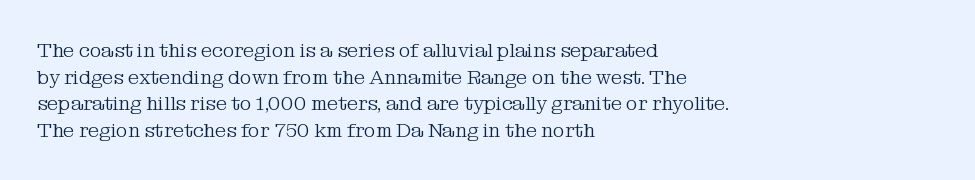
The image shows 20 px text type, upright; set left-aligned, normal line spacing (1.33x), normal letter spacing, not underlined.
